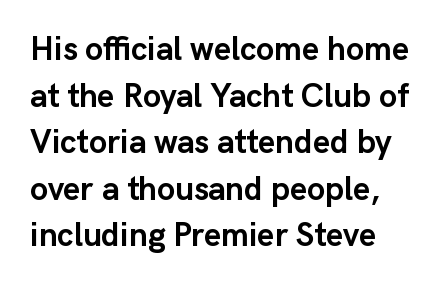
Q: Is the text bold? A: Yes.
Q: Is the text italic (slanted)? A: No, it is upright.
Q: Is the typeface a serif or a sans-serif typeface? A: Sans-serif.
Q: Is the text underlined? A: No.
Q: How is the paragraph aligned? A: Left-aligned.
Q: Is the spacing between letters normal or unusually wide? A: Normal.
Q: Is the spacing between lines tight, normal or loose? A: Normal.
Q: Width (condensed, normal, or wide)? A: Normal.
Q: Stroke contrast? A: Low.
Q: x-height? A: Medium.
Q: Monospaced? A: No.
